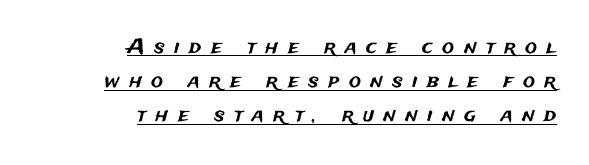
{"underline": "yes", "align": "right", "line_spacing_ratio": 1.71, "letter_spacing": "wide", "letter_spacing_em": 0.47, "glyph_px": 20}
